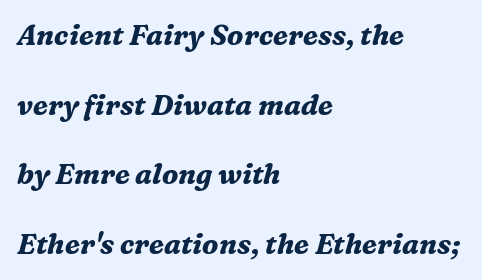
{"serif": "yes", "italic": "yes", "lean": "right", "slant_degrees": 16, "bold": "yes", "weight": "bold", "width": "normal", "stroke_contrast": "medium", "x_height": "medium", "monospaced": "no", "underline": "no", "align": "left", "line_spacing": "loose", "line_spacing_ratio": 2.49, "letter_spacing": "normal", "letter_spacing_em": 0.0, "glyph_px": 28}
